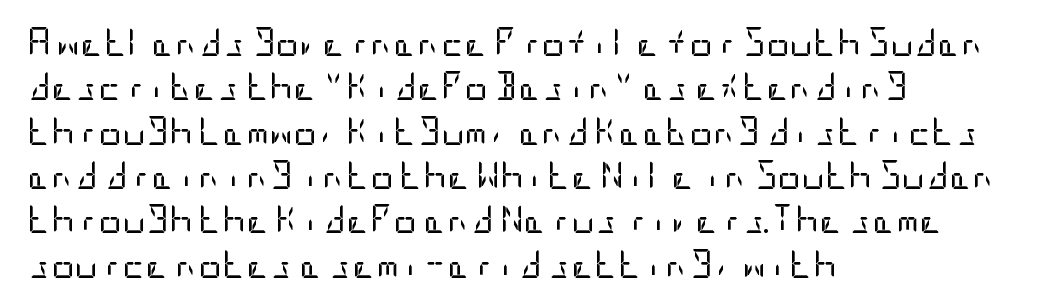
Q: Is the text bold? A: No.
Q: Is the text italic (slanted)? A: No, it is upright.
Q: Is the typeface a serif or a sans-serif typeface? A: Sans-serif.
Q: Is the text underlined? A: No.
Q: How is the paragraph aligned? A: Left-aligned.
Q: Is the spacing between letters normal or unusually wide? A: Normal.
Q: Is the spacing between lines tight, normal or loose? A: Normal.
Q: Width (condensed, normal, or wide)? A: Condensed.
Q: Stroke contrast? A: Low.
Q: x-height? A: Large.
